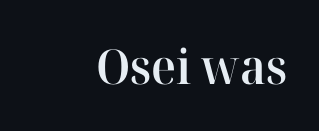
{"serif": "yes", "italic": "no", "bold": "semi", "weight": "semibold", "width": "normal", "stroke_contrast": "high", "x_height": "medium", "monospaced": "no", "underline": "no", "letter_spacing": "normal", "letter_spacing_em": 0.0, "glyph_px": 48}
